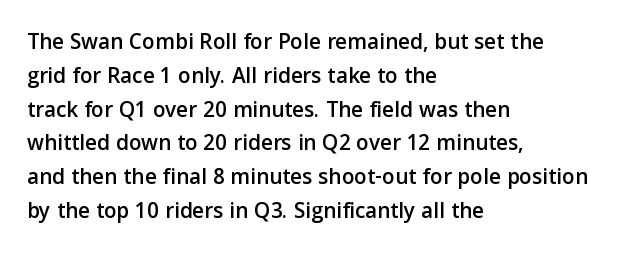
Q: Is the text italic (slanted)? A: No, it is upright.
Q: Is the text underlined? A: No.
Q: How is the paragraph aligned? A: Left-aligned.
Q: Is the spacing between letters normal or unusually wide? A: Normal.
Q: Is the spacing between lines tight, normal or loose? A: Normal.
